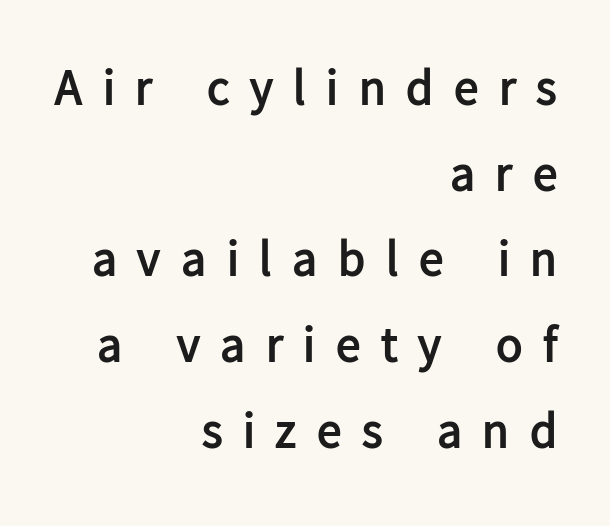
The rendering uses natural spacing where letterforms have individual widths. Quick note: underline off. Pretty heavy lettering here — definitely bold. This sample uses an upright cut, with every glyph sitting square on the baseline. Casual observation: everything's shoved over to the right. The tracking reads as deliberately expanded to a designer's eye.
